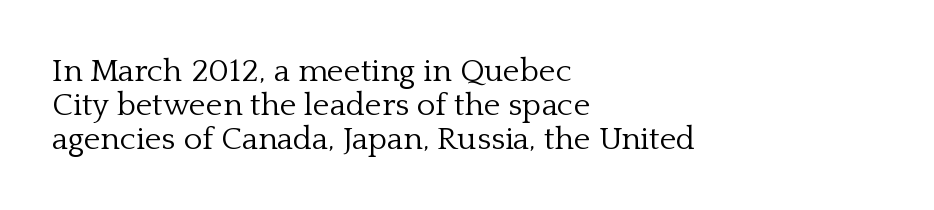
The lettering holds an erect, upright posture throughout. Compared with a typical body face, this is equally light or lighter still. The compositor pushed each line to the left boundary. Here the designer chose a conventional face with non-uniform glyph widths. Interline gaps are noticeably narrow in this sample. Check where the strokes stop: tiny serifs finish them off.
